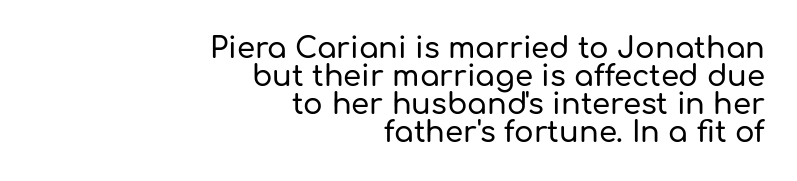
A flush-right, rag-left setting is used for this passage. Nope, not italic — everything's standing straight. Is this a fixed-width face? No — the glyphs have proportional, varying widths. To sum up the face: it is a sans, with no serifs. This rendering leaves character spacing at its baseline value. Descender tails drop into unmarked territory.
